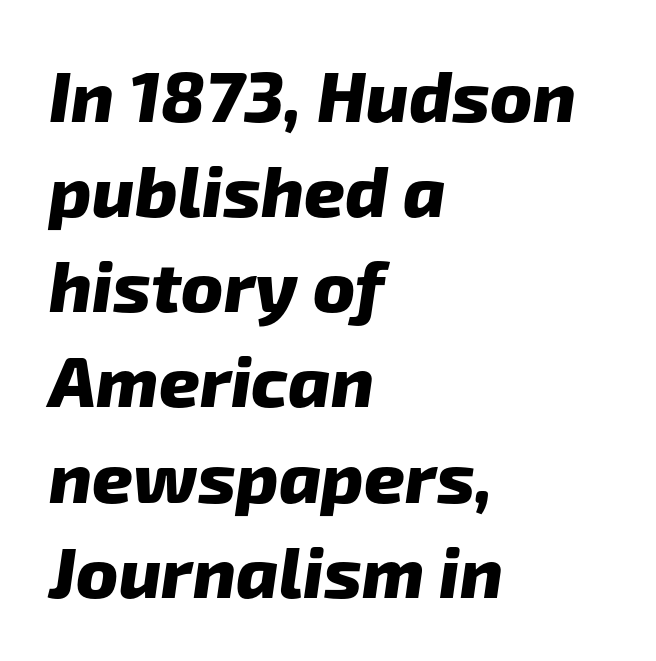
The setting favours the left margin, as ordinary paragraphs usually do. The strip under each line holds only bare page. The letters carry no serifs — their stems end cleanly without finishing strokes. No extra tracking has been applied to these lines. Is the type bold? Yes — the strokes are clearly thick and heavy.
